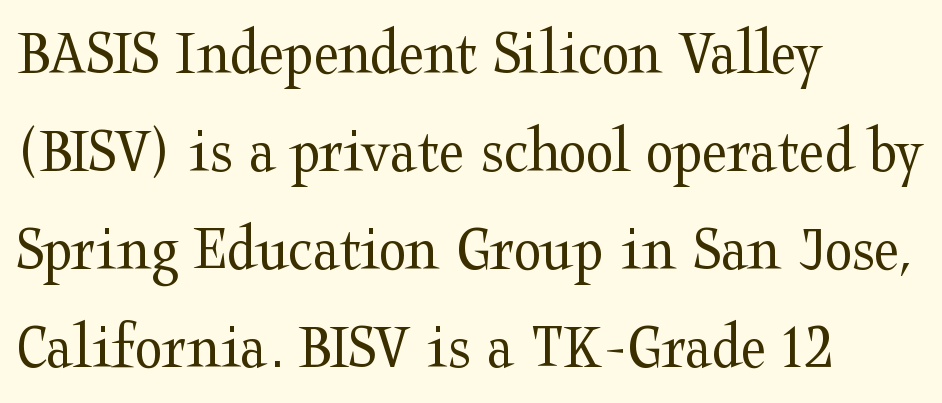
{"serif": "yes", "italic": "no", "bold": "no", "weight": "regular", "width": "wide", "stroke_contrast": "medium", "x_height": "medium", "monospaced": "no", "underline": "no", "align": "left", "line_spacing": "normal", "line_spacing_ratio": 1.51, "letter_spacing": "normal", "letter_spacing_em": 0.0, "glyph_px": 65}
